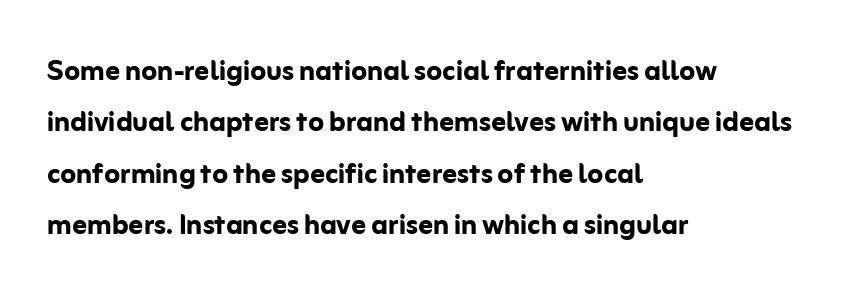
Tracking value appears to be zero — textbook default spacing. Is this a fixed-width face? No — the glyphs have proportional, varying widths. The glyphs are unaccompanied by any horizontal stroke below them. The type sits square on the baseline with zero lean.
